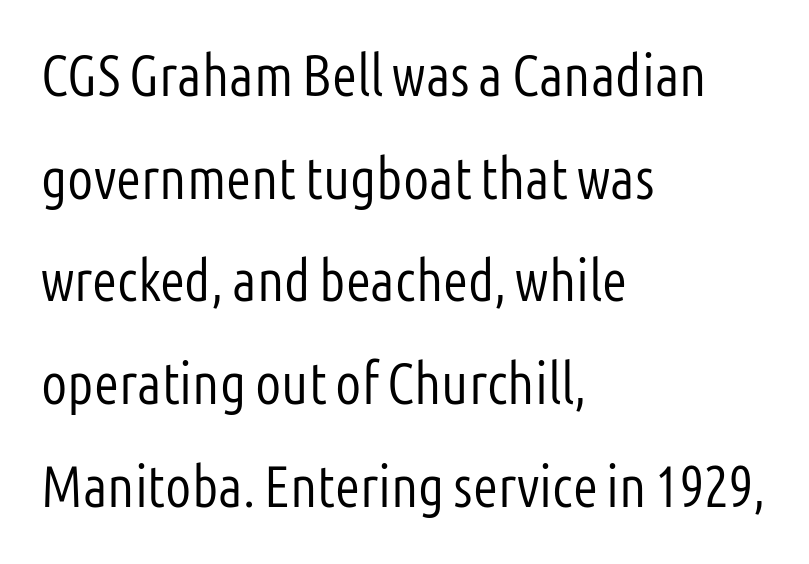
The text was rendered using a sans face with plain stroke endings. The lines are quadded left. Stems here are at most as thick as an everyday book face. Check the space under the baseline: it is left empty. Tall strokes in this sample are plumb rather than angled. No extra tracking has been applied to these lines.
